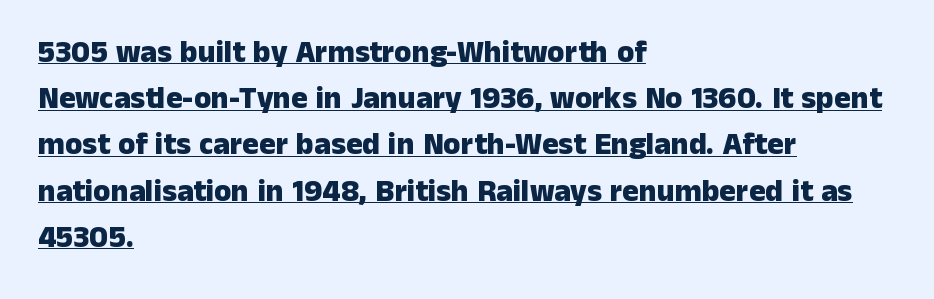
The image shows 31 px heavy sans-serif type, upright; set left-aligned, normal line spacing (1.49x), normal letter spacing, underlined; low stroke contrast and a medium x-height.
